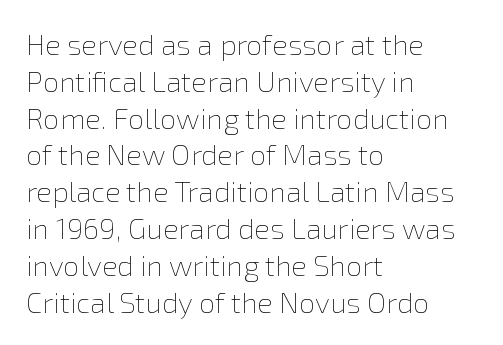
No chunkiness to these letters — they're not bold. Clear beneath every line of the passage. Successive baselines arrive at the customary interval. The face used here is rendered with its standard letterfit. Each line starts at the same left margin while the right side varies.
